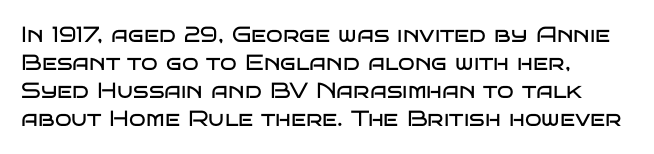
Normally led — the rows are evenly, conventionally spaced. Underlining? Definitely not there. The axis of the letterforms is exactly vertical. The passage is arranged the way most books set body copy — flush left. Default kerning and tracking; the words read as compact shapes.
